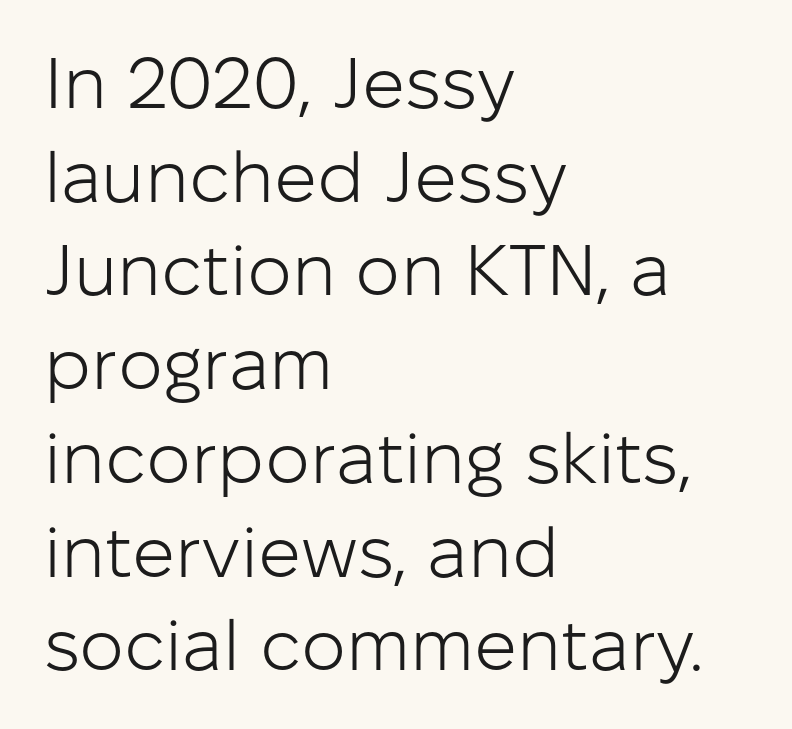
Classification — sans serif. If you drew a line through each stem, it would be perfectly vertical. Typeset ragged right — the left edge is the straight one. Underline: absent. Spacing between characters is what you'd get straight out of the box. Leading matches the norm, producing a regular column.
